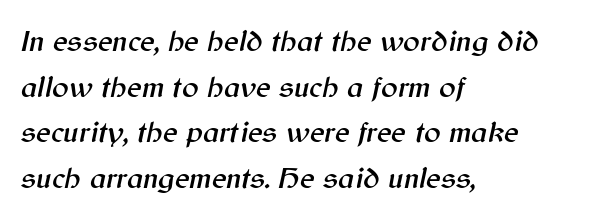
Emphasis-style slanted type is in use. Tracking here is standard; glyphs follow each other at the usual distance. Only glyphs here, with clear space below each row. Quick note: interline space is typical. Which margin do the lines hug? The left one — the right edge is uneven. Here the designer chose a conventional face with non-uniform glyph widths.
